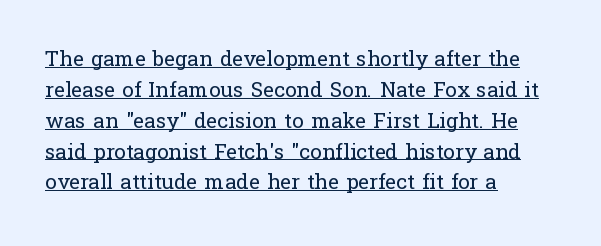
{"italic": "no", "bold": "no", "underline": "yes", "align": "left", "line_spacing": "normal", "line_spacing_ratio": 1.47, "letter_spacing": "normal", "letter_spacing_em": 0.0, "glyph_px": 21}
